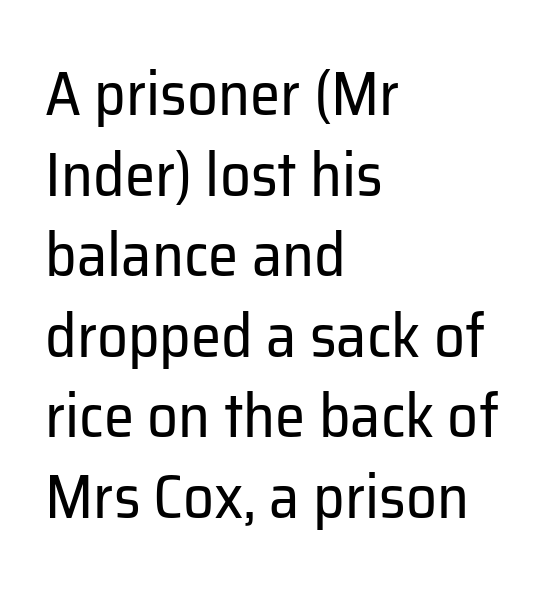
Looks like regular typesetting: each glyph gets only the width it needs. Caption: standard tracking, unaltered. Line spacing here is normal. Caption: multi-line text, flush left, ragged right. The face looks like a standard text weight, possibly lighter. Examine the stroke ends and you'll find no serifs.
